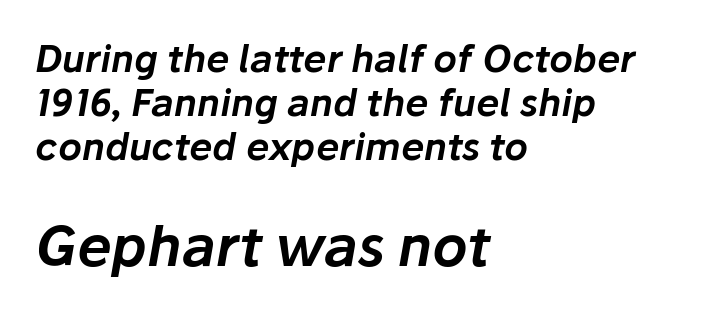
Q: Is the text italic (slanted)? A: Yes, it leans right by about 10 degrees.
Q: Is the text underlined? A: No.
Q: How is the paragraph aligned? A: Left-aligned.
Q: Is the spacing between letters normal or unusually wide? A: Normal.
Q: Which block of text is set in a larger size, the first (top) or the second (bottom)? A: The second (bottom) one.
Q: Width (condensed, normal, or wide)? A: Normal.
Q: Stroke contrast? A: Low.
Q: x-height? A: Medium.
Q: Monospaced? A: No.
